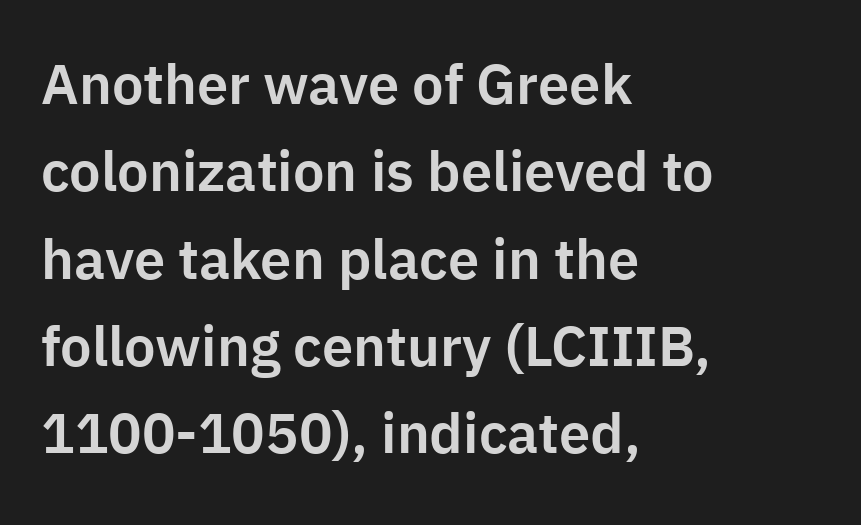
{"serif": "no", "italic": "no", "width": "normal", "stroke_contrast": "low", "x_height": "medium", "monospaced": "no", "underline": "no", "align": "left", "line_spacing": "normal", "line_spacing_ratio": 1.56, "letter_spacing": "normal", "letter_spacing_em": 0.0, "glyph_px": 56}
